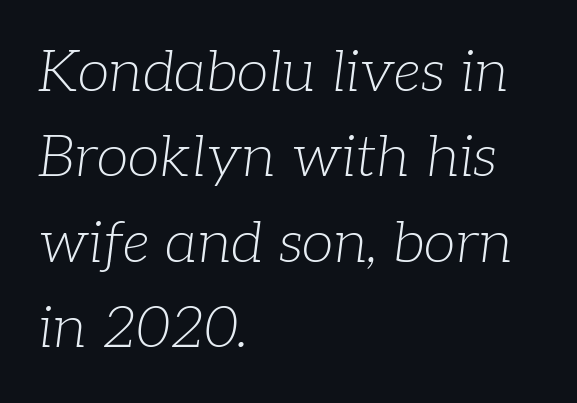
{"serif": "yes", "italic": "yes", "lean": "right", "slant_degrees": 7, "bold": "no", "weight": "light", "width": "normal", "stroke_contrast": "low", "x_height": "medium", "monospaced": "no", "underline": "no", "align": "left", "line_spacing": "normal", "line_spacing_ratio": 1.47, "letter_spacing": "normal", "letter_spacing_em": 0.0, "glyph_px": 58}
